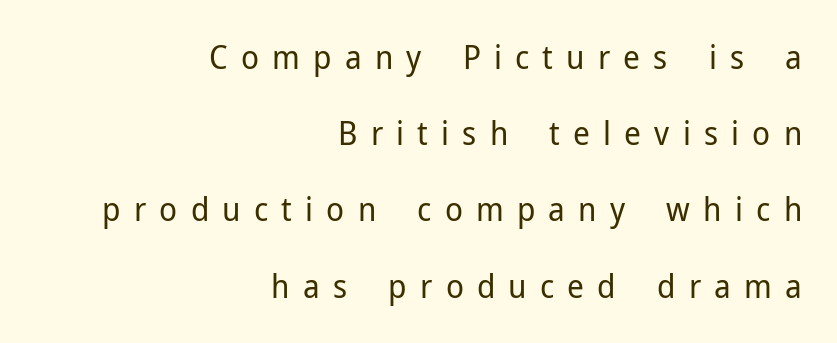
Spacing verdict: proportional, widths tailored to each character. Whoever set this chose breathing room over compactness in the vertical rhythm. Descender tails drop into unmarked territory. Horizontally, the lines are justified to the trailing edge only. The tracking reads as deliberately expanded to a designer's eye.
